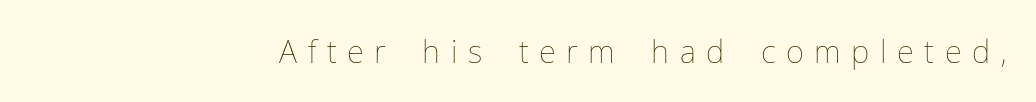
Q: Is the text bold? A: No.
Q: Is the text italic (slanted)? A: No, it is upright.
Q: Is the text underlined? A: No.
Q: How is the paragraph aligned? A: Right-aligned.
Q: Is the spacing between letters normal or unusually wide? A: Unusually wide.
Q: Width (condensed, normal, or wide)? A: Normal.
Q: Stroke contrast? A: Low.
Q: x-height? A: Medium.
Q: Monospaced? A: No.
